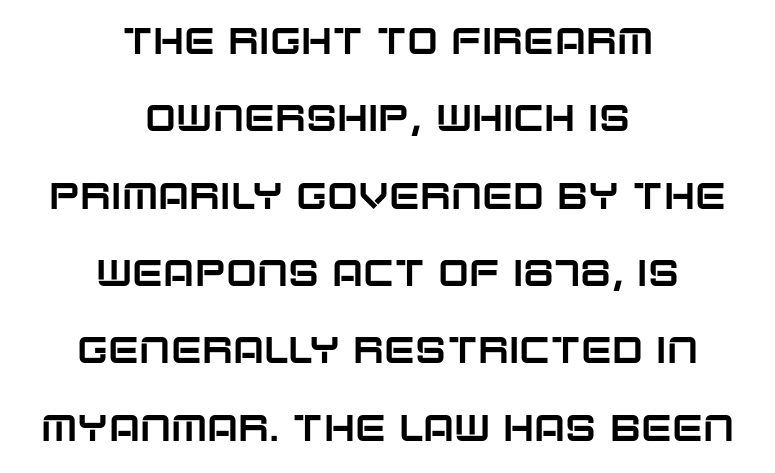
Proportional: the letters do not fall into vertical columns. The rendering uses a large line-height, opening up the rows. It's the straight-up-and-down kind of type. The horizontal fit of the characters is conventional and even. Is this a sans? Yes — the strokes have no serifs.
